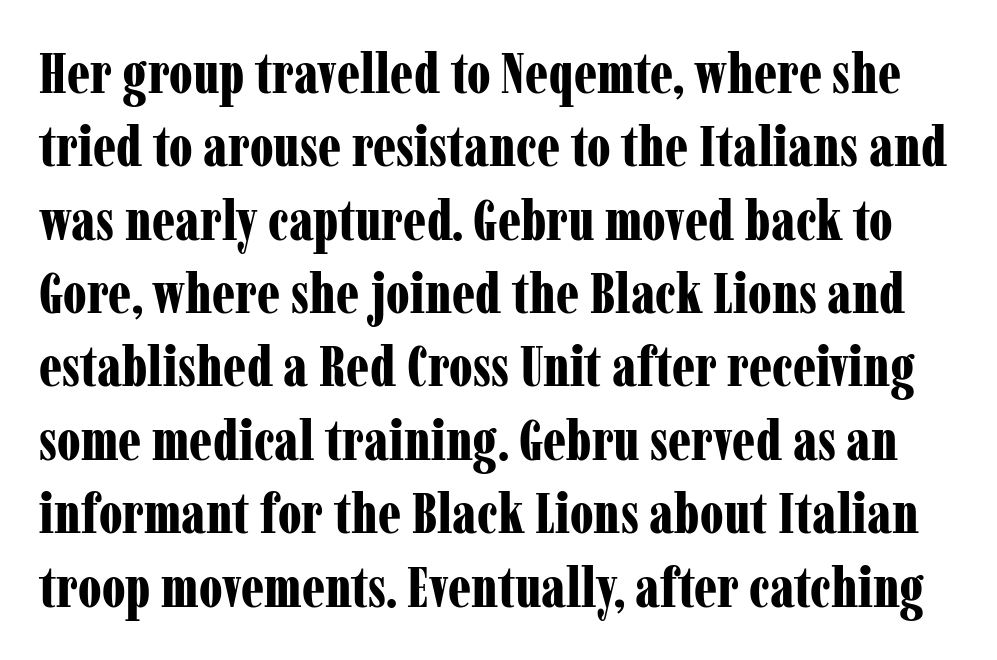
Q: Is the text bold? A: Yes.
Q: Is the text italic (slanted)? A: No, it is upright.
Q: Is the typeface a serif or a sans-serif typeface? A: Serif.
Q: Is the text underlined? A: No.
Q: Is the spacing between letters normal or unusually wide? A: Normal.
Q: Is the spacing between lines tight, normal or loose? A: Normal.
Q: Width (condensed, normal, or wide)? A: Condensed.
Q: Stroke contrast? A: Low.
Q: x-height? A: Medium.
Q: Monospaced? A: No.
